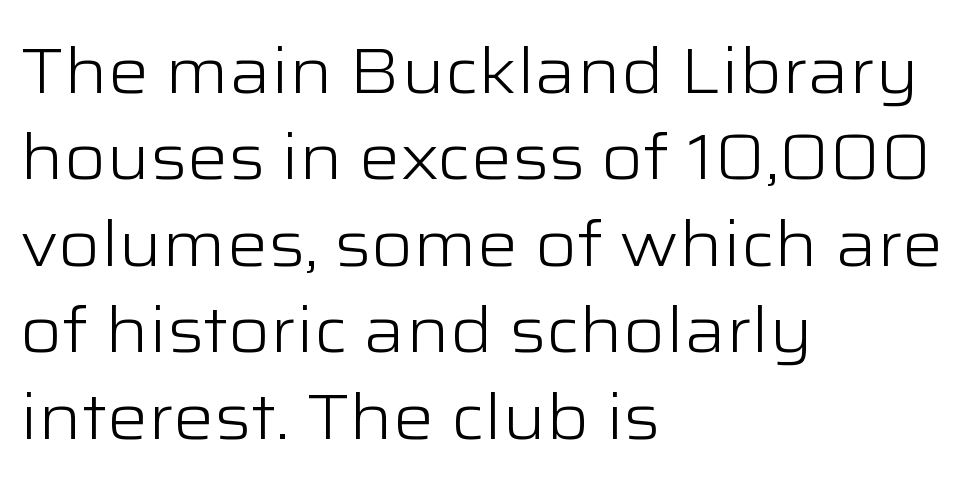
Q: Is the text bold? A: No.
Q: Is the text italic (slanted)? A: No, it is upright.
Q: Is the typeface a serif or a sans-serif typeface? A: Sans-serif.
Q: Is the text underlined? A: No.
Q: How is the paragraph aligned? A: Left-aligned.
Q: Is the spacing between letters normal or unusually wide? A: Normal.
Q: Is the spacing between lines tight, normal or loose? A: Normal.
Q: Width (condensed, normal, or wide)? A: Wide.
Q: Stroke contrast? A: Low.
Q: x-height? A: Medium.
Q: Monospaced? A: No.
